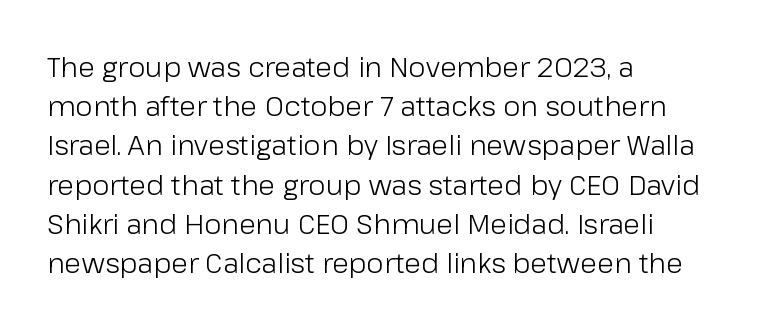
The image shows 28 px light sans-serif type, upright; set left-aligned, normal line spacing (1.4x), normal letter spacing, not underlined; low stroke contrast and a medium x-height.
